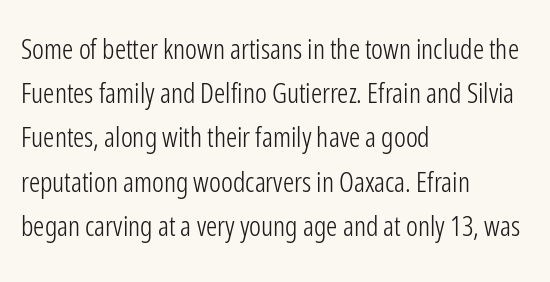
The image shows 28 px light, condensed sans-serif type, upright; set left-aligned, normal line spacing (1.58x), normal letter spacing, not underlined; low stroke contrast and a medium x-height.
